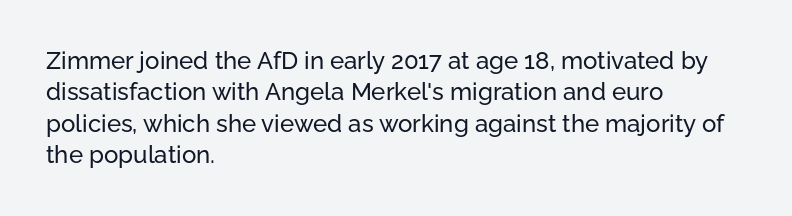
The image shows 24 px text type, upright; set left-aligned, normal line spacing (1.31x), normal letter spacing, not underlined.
